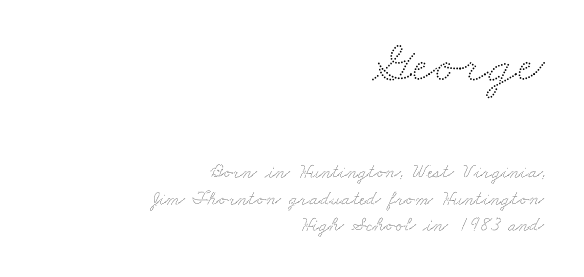
{"width": "wide", "stroke_contrast": "low", "x_height": "small", "monospaced": "no", "underline": "no", "align": "right", "line_spacing": "normal", "line_spacing_ratio": 1.31, "letter_spacing": "normal", "letter_spacing_em": 0.0, "larger_block": "first", "size_ratio": 2.95, "glyph_px": 59}
